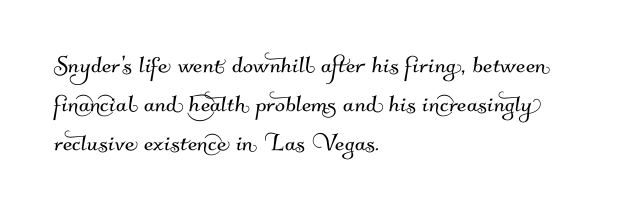
Q: Is the typeface a serif or a sans-serif typeface? A: Sans-serif.
Q: Is the text underlined? A: No.
Q: How is the paragraph aligned? A: Left-aligned.
Q: Is the spacing between letters normal or unusually wide? A: Normal.
Q: Is the spacing between lines tight, normal or loose? A: Normal.
Q: Width (condensed, normal, or wide)? A: Normal.
Q: Stroke contrast? A: Medium.
Q: x-height? A: Small.
Q: Monospaced? A: No.
